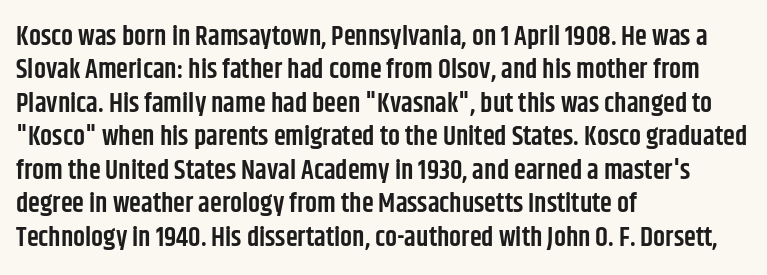
Moderately thickened strokes mark this as semibold type. A clean baseline with only descenders dipping below it. Line starts are locked; line ends wander. Honestly, the letter spacing is just normal — you wouldn't notice it. Italic? Not at all — the glyphs are vertical.
